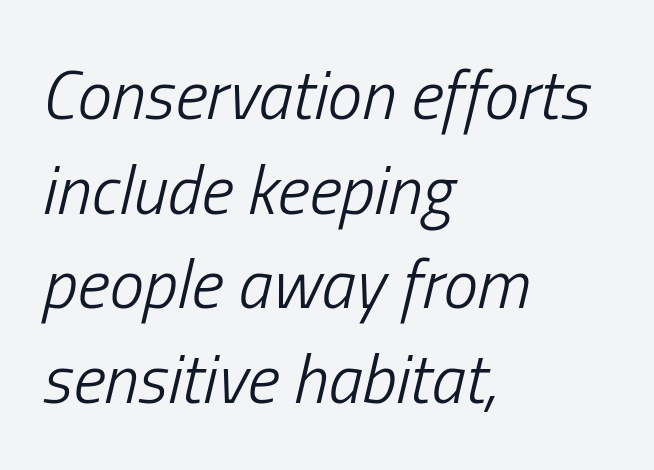
The rendering anchors every line to the left-hand side. Underlining? Definitely not there. Looking at the ascenders, they clearly lean. Inter-character spacing is left at the font's built-in metrics.
